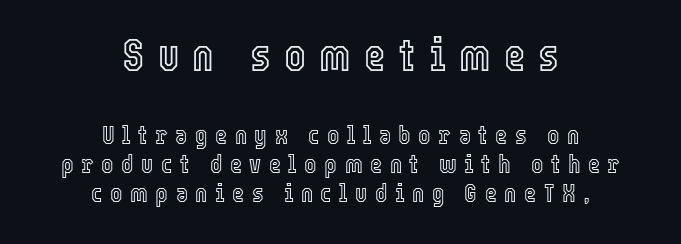
The image shows 46 px condensed type, upright; set centered, tight line spacing (1.11x), unusually wide letter spacing (+0.29 em), not underlined; the first (top) block is 1.77x larger; a medium x-height.
